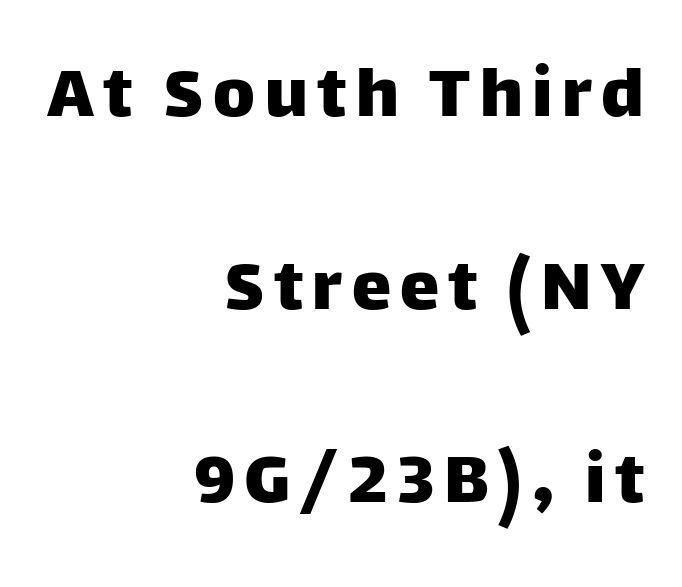
The image shows 79 px sans-serif type, upright; set right-aligned, loose line spacing (2.44x), not underlined; low stroke contrast and a large x-height.
